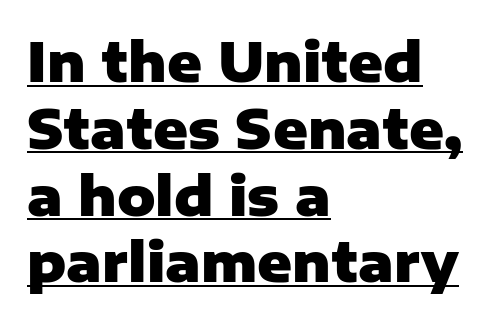
The type sits square on the baseline with zero lean. Alignment: flush left. In terms of weight, the rendering is a true, heavy bold. This sample has the flowing, uneven cadence of proportional lettering. Honestly, the row spacing looks completely unremarkable.
